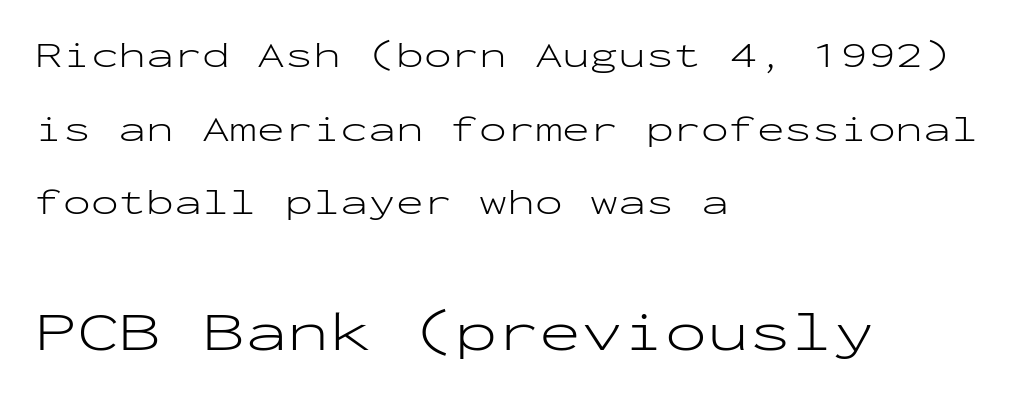
{"serif": "no", "italic": "no", "bold": "no", "weight": "light", "width": "wide", "stroke_contrast": "low", "x_height": "medium", "monospaced": "yes", "underline": "no", "align": "left", "line_spacing": "loose", "line_spacing_ratio": 1.99, "letter_spacing": "normal", "letter_spacing_em": 0.0, "larger_block": "second", "size_ratio": 1.51, "glyph_px": 56}
